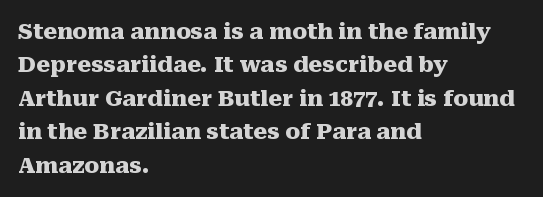
The strip under each line holds only bare page. Between one letter and the next there's only the usual sliver of space. Is there any slant? The stems are plumb. Plenty of ink on the page — the face is bold. Leading matches the norm, producing a regular column.
